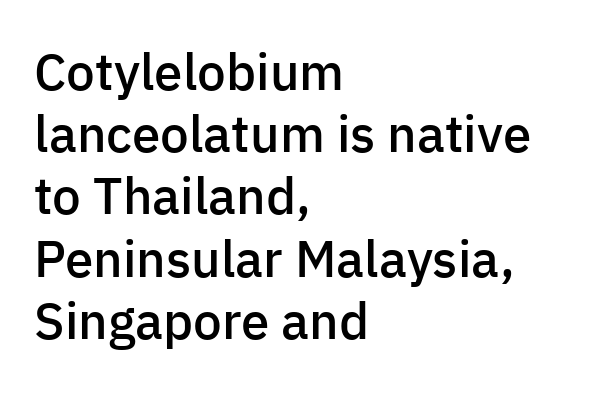
Q: Is the text bold? A: Semi-bold.
Q: Is the text italic (slanted)? A: No, it is upright.
Q: Is the typeface a serif or a sans-serif typeface? A: Sans-serif.
Q: Is the text underlined? A: No.
Q: How is the paragraph aligned? A: Left-aligned.
Q: Is the spacing between letters normal or unusually wide? A: Normal.
Q: Width (condensed, normal, or wide)? A: Normal.
Q: Stroke contrast? A: Low.
Q: x-height? A: Medium.
Q: Monospaced? A: No.
